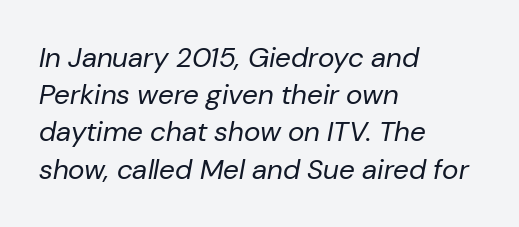
{"italic": "yes", "lean": "right", "slant_degrees": 10, "bold": "no", "weight": "regular", "width": "normal", "stroke_contrast": "low", "x_height": "medium", "monospaced": "no", "underline": "no", "align": "left", "line_spacing": "normal", "line_spacing_ratio": 1.33, "letter_spacing": "normal", "letter_spacing_em": 0.0, "glyph_px": 28}
